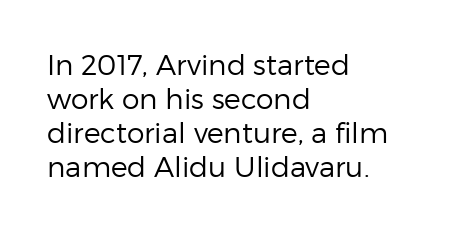
When letters stand straight like this, we call the style roman or upright. Regarding serifs, this sample does without them. The font sits on the lighter half of the weight spectrum, regular included. Spacing verdict: proportional, widths tailored to each character.
